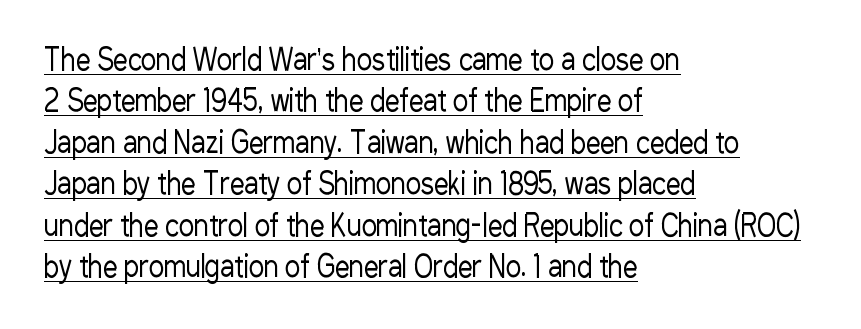
Honestly, the letter spacing is just normal — you wouldn't notice it. Varying glyph widths throughout — classic text-font behaviour. The rendering uses the underline text-decoration. Weight: regular or lighter. Does the copy run flush right? No — it runs flush left.
